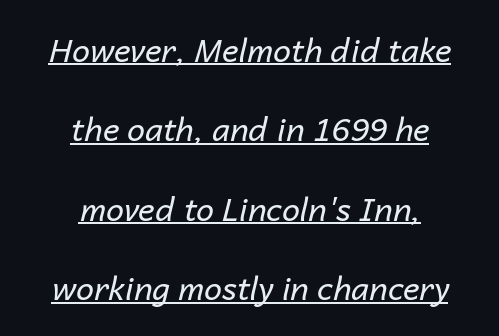
The image shows 32 px regular-weight type, italic (leaning right); set centered, loose line spacing (2.48x), normal letter spacing, underlined; low stroke contrast and a medium x-height.
